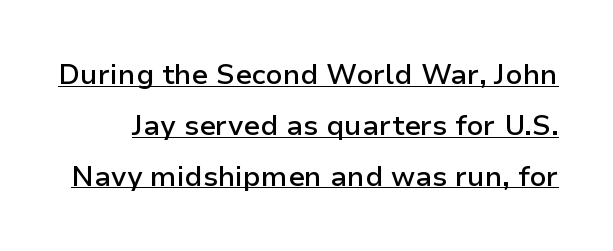
The image shows 28 px semibold sans-serif type, upright; set line spacing 1.82x, normal letter spacing, underlined; low stroke contrast and a medium x-height.
